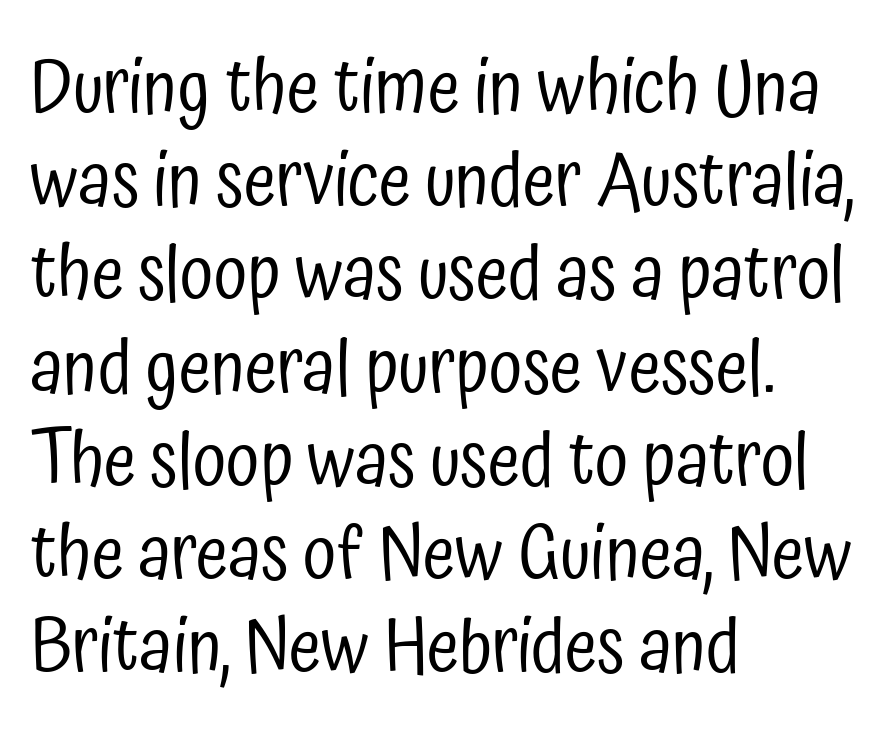
The image shows 74 px regular-weight, condensed sans-serif type, upright; set left-aligned, normal line spacing (1.26x), normal letter spacing, not underlined; low stroke contrast and a medium x-height.
